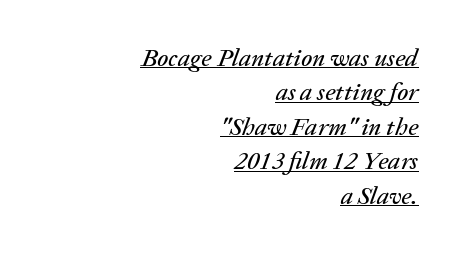
Slanted lettering throughout. These lines sit exactly where default settings would place them. Compared with typical body copy, the letter spacing here is the same. This is underlined copy, the kind a proofreader might mark for attention. Casual observation: everything's shoved over to the right.
